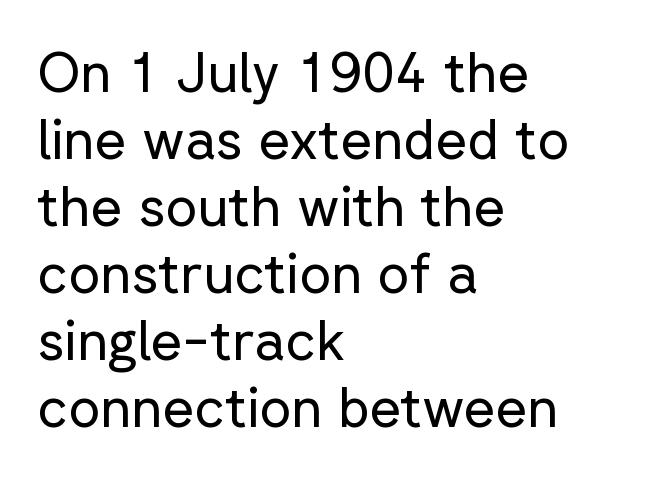
{"serif": "no", "italic": "no", "bold": "no", "weight": "regular", "width": "normal", "stroke_contrast": "low", "x_height": "medium", "monospaced": "no", "underline": "no", "align": "left", "line_spacing_ratio": 1.22, "letter_spacing": "normal", "letter_spacing_em": 0.0, "glyph_px": 55}
